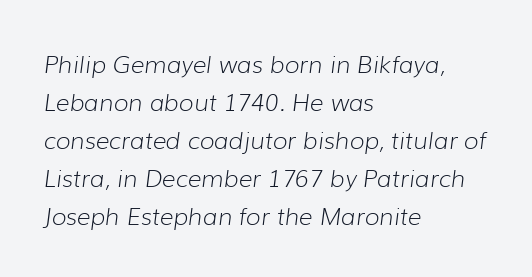
The face looks like a standard text weight, possibly lighter. Letters rest on an invisible, unmarked baseline. A student would call this left alignment; a typographer would say flush left, rag right. A typesetter would mark this as italic. Compared with typical body copy, the letter spacing here is the same.
